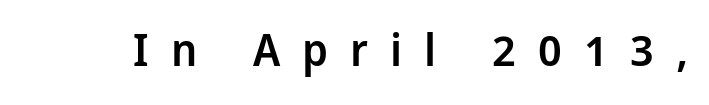
Set as a demibold, roughly 600 on the weight scale. Underlining? Definitely not there. These lines are rendered in a variable-pitch font. Spacing between characters has been opened up far beyond the box default. Notice how the stems are strictly vertical — no italics here. Serifs: no, the terminals of the letterforms are clean.
